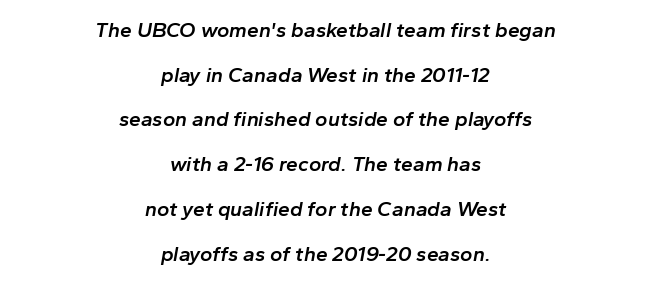
The image shows 21 px text type, italic (leaning right); set centered, loose line spacing (2.13x), normal letter spacing, not underlined.
